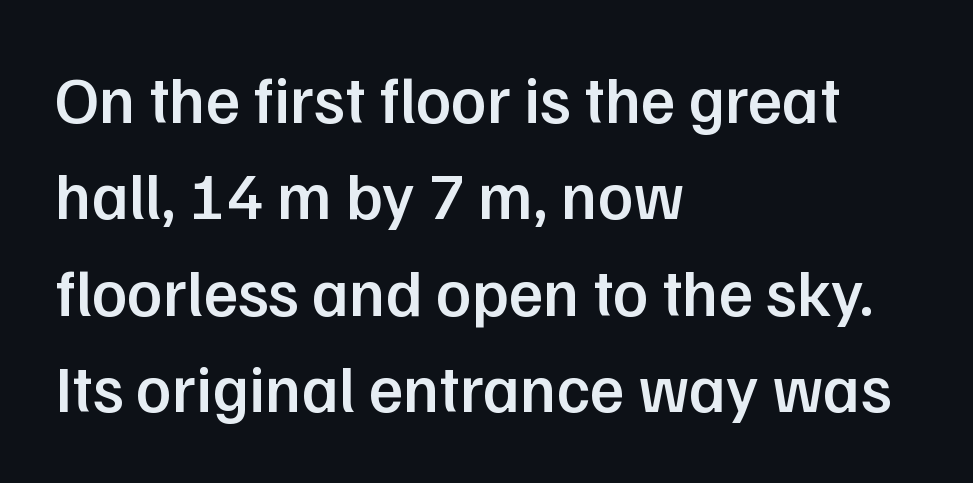
{"serif": "no", "italic": "no", "bold": "semi", "weight": "semibold", "width": "normal", "stroke_contrast": "low", "x_height": "medium", "monospaced": "no", "underline": "no", "align": "left", "line_spacing": "normal", "line_spacing_ratio": 1.46, "letter_spacing": "normal", "letter_spacing_em": 0.0, "glyph_px": 66}
